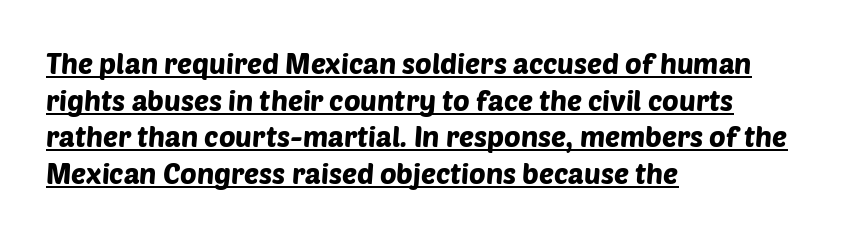
Q: Is the typeface a serif or a sans-serif typeface? A: Sans-serif.
Q: Is the text underlined? A: Yes.
Q: How is the paragraph aligned? A: Left-aligned.
Q: Is the spacing between letters normal or unusually wide? A: Normal.
Q: Is the spacing between lines tight, normal or loose? A: Normal.
Q: Width (condensed, normal, or wide)? A: Normal.
Q: Stroke contrast? A: Low.
Q: x-height? A: Large.
Q: Monospaced? A: No.
